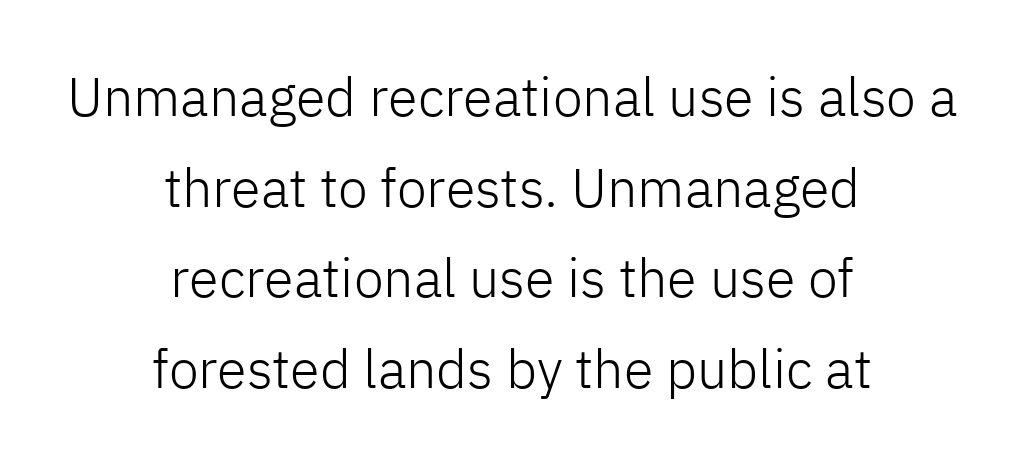
Q: Is the text bold? A: No.
Q: Is the text italic (slanted)? A: No, it is upright.
Q: Is the typeface a serif or a sans-serif typeface? A: Sans-serif.
Q: Is the text underlined? A: No.
Q: How is the paragraph aligned? A: Centered.
Q: Is the spacing between letters normal or unusually wide? A: Normal.
Q: Is the spacing between lines tight, normal or loose? A: Normal.
Q: Width (condensed, normal, or wide)? A: Normal.
Q: Stroke contrast? A: Low.
Q: x-height? A: Medium.
Q: Monospaced? A: No.
